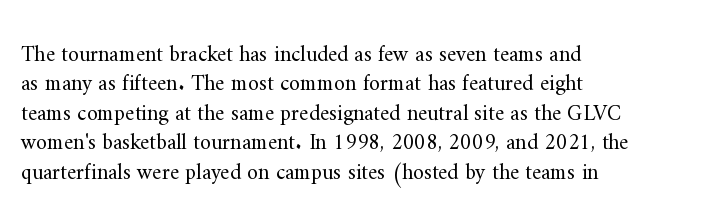
{"italic": "no", "bold": "no", "underline": "no", "align": "left", "line_spacing": "normal", "line_spacing_ratio": 1.34, "letter_spacing": "normal", "letter_spacing_em": 0.0, "glyph_px": 22}
